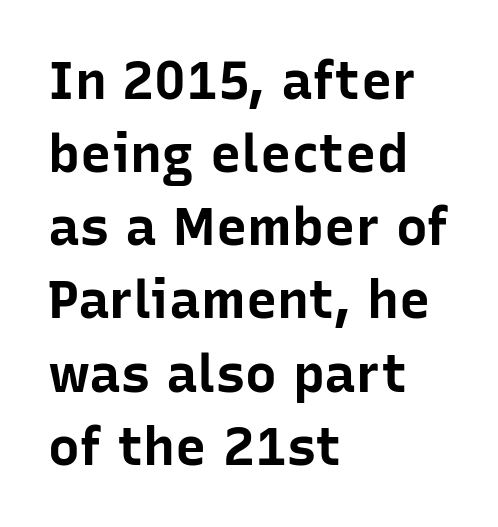
The image shows 53 px bold sans-serif type, upright; set left-aligned, normal line spacing (1.38x), normal letter spacing, not underlined; low stroke contrast and a medium x-height.
